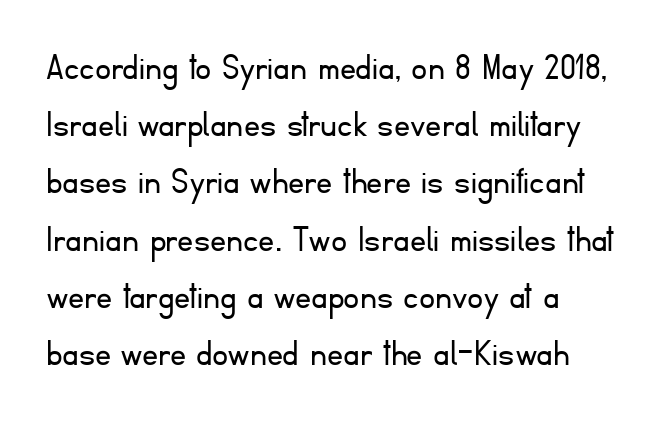
{"serif": "no", "italic": "no", "bold": "no", "weight": "light", "width": "normal", "stroke_contrast": "low", "x_height": "small", "monospaced": "no", "underline": "no", "align": "left", "line_spacing": "normal", "line_spacing_ratio": 1.43, "letter_spacing": "normal", "letter_spacing_em": 0.0, "glyph_px": 40}
